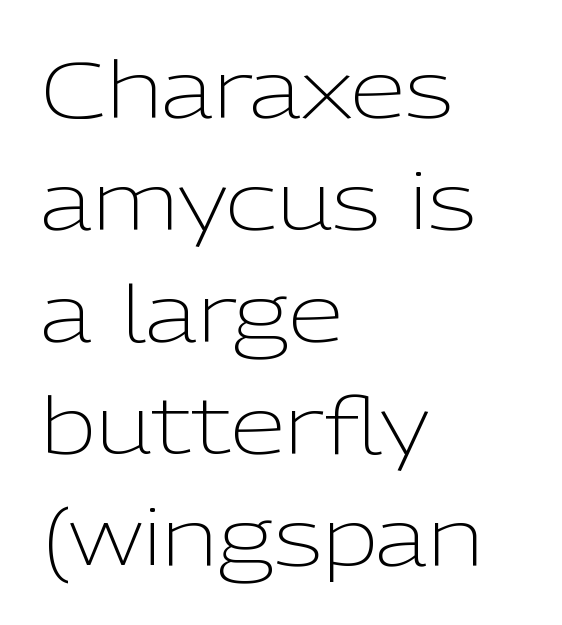
Stems here are at most as thick as an everyday book face. A sans-serif font was chosen for this passage. If you drew a line through each stem, it would be perfectly vertical. Leading: standard. The letters advance in unequal steps, a hallmark of proportional type. All the whitespace from short lines collects on the right.
